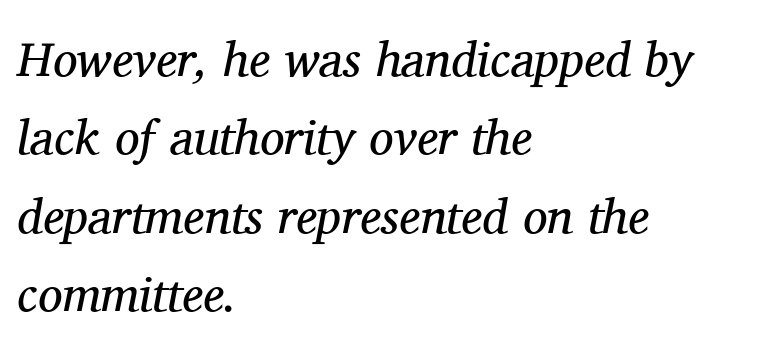
Is this a fixed-width face? No — the glyphs have proportional, varying widths. Successive baselines arrive at the customary interval. Line starts are locked; line ends wander. Check under the words: just untouched page. This sample uses a serif face. Bold? No — there's no thickening of the strokes.
